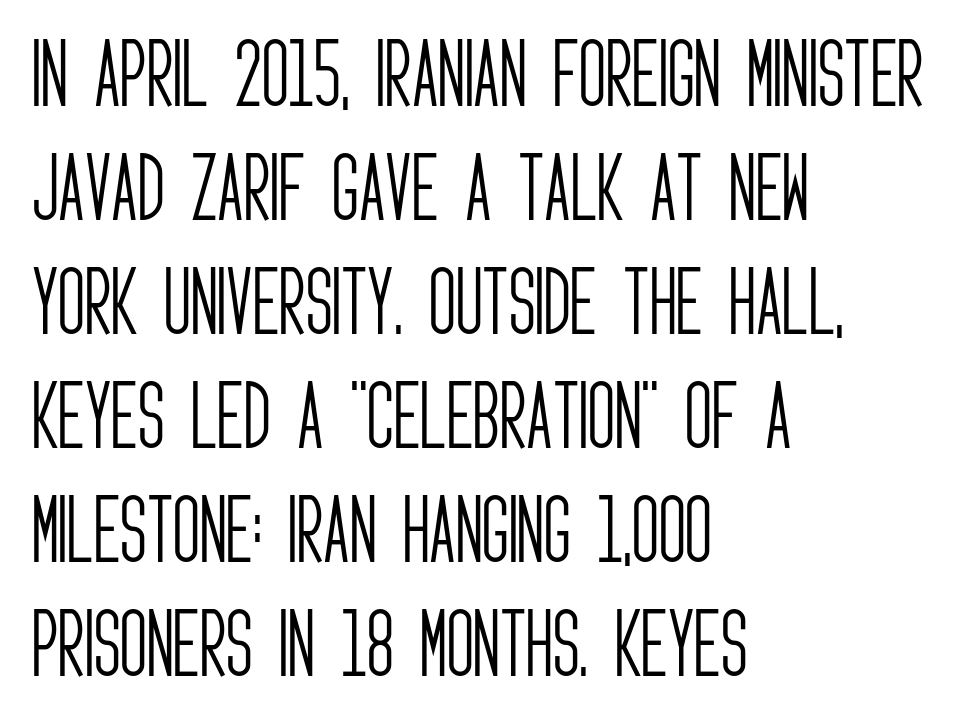
Summary of weight: not heavy and not bold. Standard letterfit; no display-style spreading of the glyphs. Characters remain perfectly vertical along every line. Here the designer chose a conventional face with non-uniform glyph widths. A bare baseline throughout the passage.
